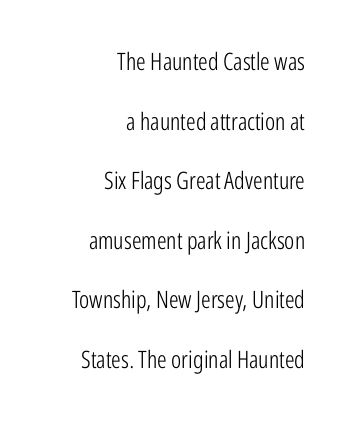
These lines were composed using upright roman letters. The typeface has the unassuming heft of standard copy or less. Compared with a flush-left layout, this one pins lines to the opposite, right side. Leading is clearly above the norm, producing a sparse column. Words appear dense and cohesive because spacing is normal.
